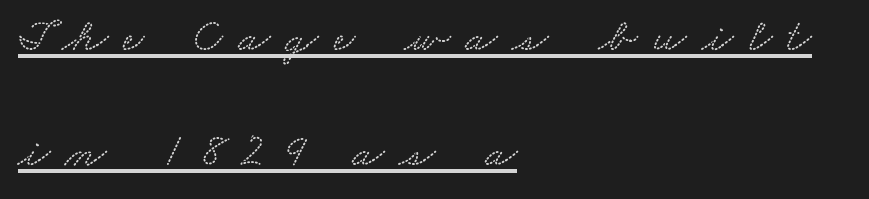
{"serif": "yes", "width": "wide", "stroke_contrast": "medium", "x_height": "small", "monospaced": "no", "underline": "yes", "align": "left", "line_spacing": "loose", "line_spacing_ratio": 2.44, "letter_spacing": "wide", "letter_spacing_em": 0.32, "glyph_px": 47}
